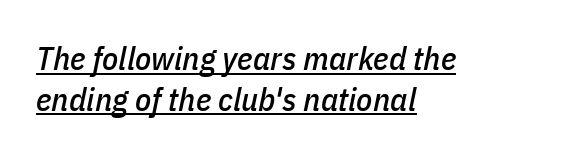
The rendering anchors every line to the left-hand side. Nothing unusual about the tracking: characters are spaced as the font intends. Emphasis is given by a line drawn under the lettering. Spacing verdict: proportional, widths tailored to each character. The text carries the slant typical of an italic or oblique font.
